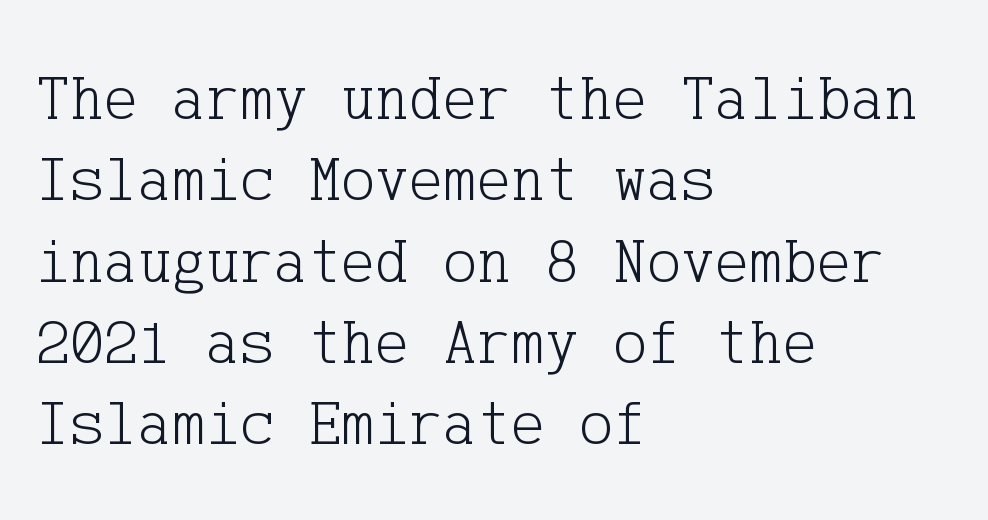
{"serif": "yes", "italic": "no", "bold": "no", "weight": "light", "width": "normal", "stroke_contrast": "low", "x_height": "medium", "underline": "no", "align": "left", "line_spacing": "normal", "line_spacing_ratio": 1.27, "letter_spacing": "normal", "letter_spacing_em": 0.0, "glyph_px": 64}
